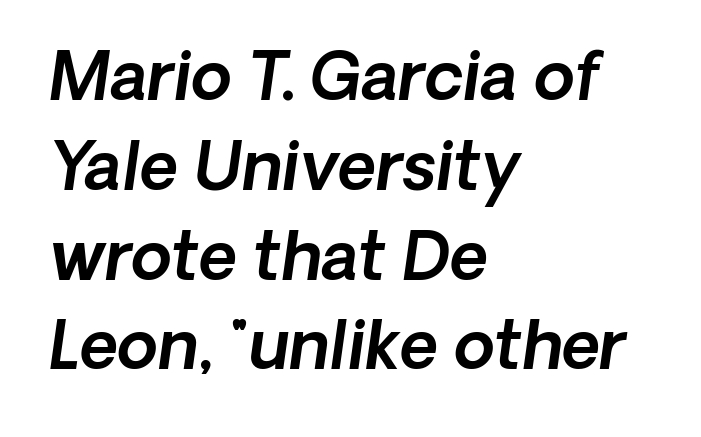
The image shows 66 px sans-serif type; set left-aligned, normal line spacing (1.36x), normal letter spacing, not underlined; a medium x-height.
